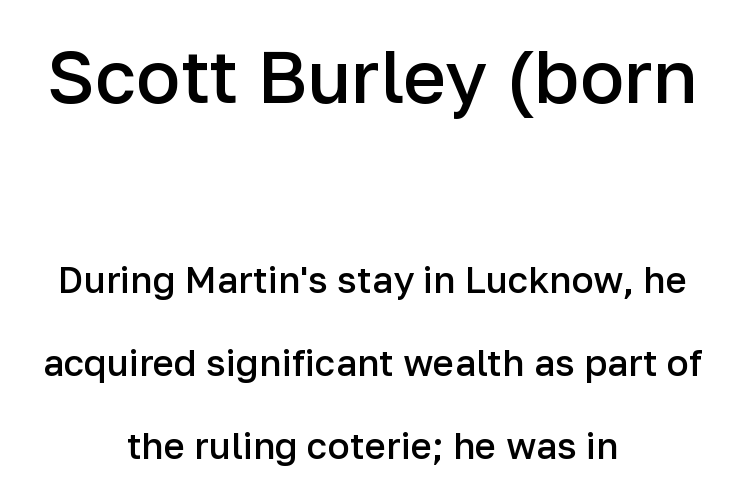
{"serif": "no", "italic": "no", "bold": "semi", "weight": "semibold", "width": "normal", "stroke_contrast": "low", "x_height": "medium", "monospaced": "no", "underline": "no", "align": "center", "line_spacing": "loose", "line_spacing_ratio": 2.25, "letter_spacing": "normal", "letter_spacing_em": 0.0, "larger_block": "first", "size_ratio": 2.0, "glyph_px": 74}
